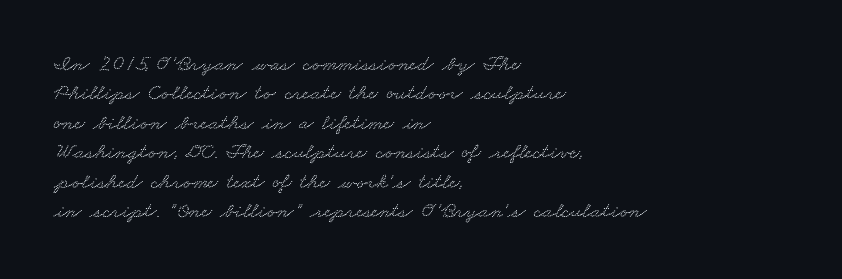
The image shows 22 px text type; set left-aligned, normal line spacing (1.34x), normal letter spacing, not underlined.
